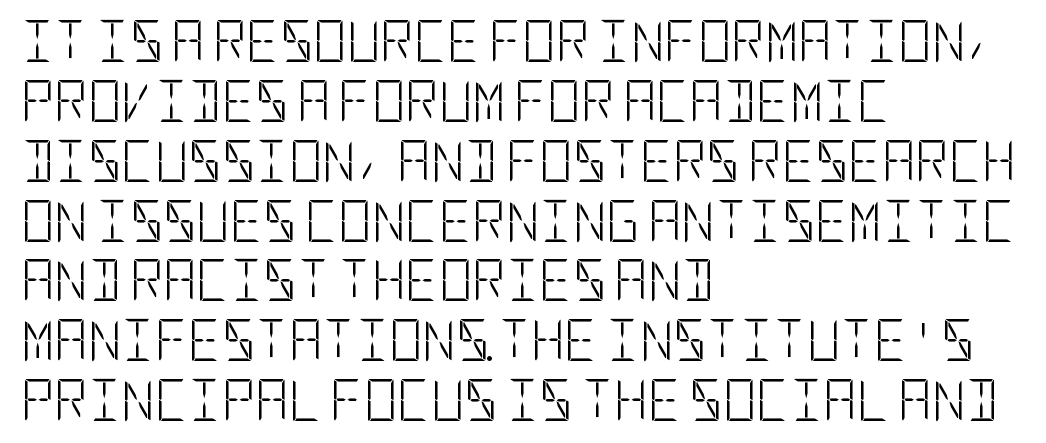
Q: Is the text bold? A: No.
Q: Is the text italic (slanted)? A: No, it is upright.
Q: Is the typeface a serif or a sans-serif typeface? A: Sans-serif.
Q: Is the text underlined? A: No.
Q: How is the paragraph aligned? A: Left-aligned.
Q: Is the spacing between letters normal or unusually wide? A: Normal.
Q: Is the spacing between lines tight, normal or loose? A: Normal.
Q: Width (condensed, normal, or wide)? A: Condensed.
Q: Stroke contrast? A: Low.
Q: x-height? A: Large.
